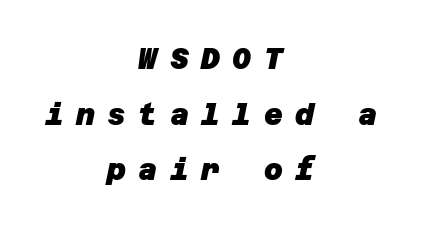
{"serif": "no", "bold": "yes", "weight": "heavy", "width": "normal", "stroke_contrast": "low", "x_height": "large", "underline": "no", "align": "center", "line_spacing": "loose", "line_spacing_ratio": 1.92, "letter_spacing": "wide", "letter_spacing_em": 0.43, "glyph_px": 29}
